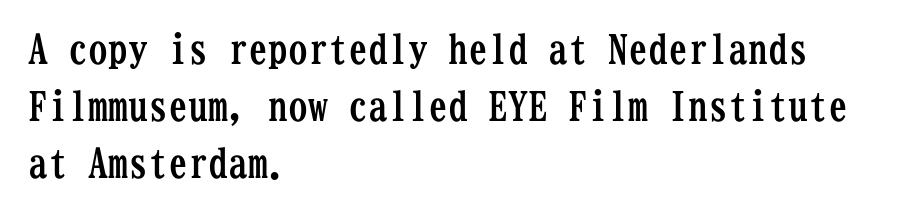
Q: Is the text bold? A: Yes.
Q: Is the text italic (slanted)? A: No, it is upright.
Q: Is the typeface a serif or a sans-serif typeface? A: Serif.
Q: Is the text underlined? A: No.
Q: How is the paragraph aligned? A: Left-aligned.
Q: Is the spacing between letters normal or unusually wide? A: Normal.
Q: Is the spacing between lines tight, normal or loose? A: Normal.
Q: Width (condensed, normal, or wide)? A: Condensed.
Q: Stroke contrast? A: Low.
Q: x-height? A: Medium.
Q: Monospaced? A: Yes.
